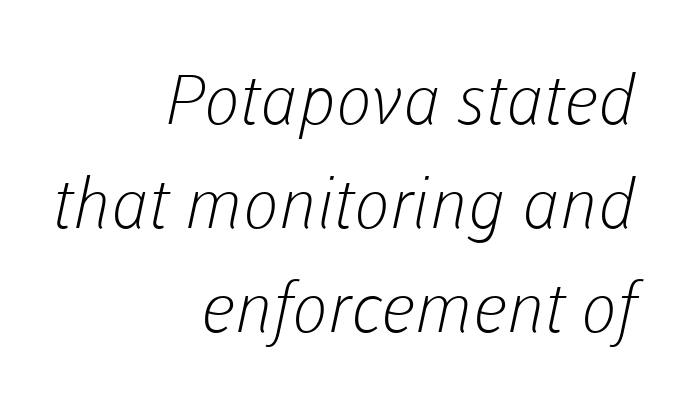
The rendering uses natural spacing where letterforms have individual widths. The passage shown stacks its lines at a standard gap. Examine the stroke ends and you'll find no serifs. Rule under the text: the space is simply empty. On a weight scale, this lands at 450 or below. The ragged edge is on the left, which tells us the setting is flush right.
